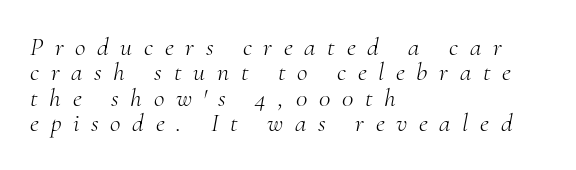
{"italic": "yes", "lean": "right", "slant_degrees": 10, "bold": "no", "underline": "no", "align": "left", "line_spacing": "tight", "line_spacing_ratio": 0.98, "letter_spacing": "wide", "letter_spacing_em": 0.45, "glyph_px": 26}
